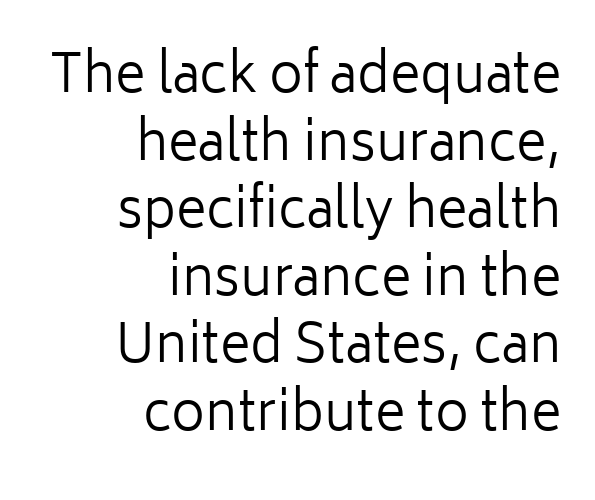
Q: Is the text bold? A: No.
Q: Is the text italic (slanted)? A: No, it is upright.
Q: Is the typeface a serif or a sans-serif typeface? A: Sans-serif.
Q: Is the text underlined? A: No.
Q: How is the paragraph aligned? A: Right-aligned.
Q: Is the spacing between letters normal or unusually wide? A: Normal.
Q: Is the spacing between lines tight, normal or loose? A: Normal.
Q: Width (condensed, normal, or wide)? A: Normal.
Q: Stroke contrast? A: Low.
Q: x-height? A: Medium.
Q: Monospaced? A: No.
